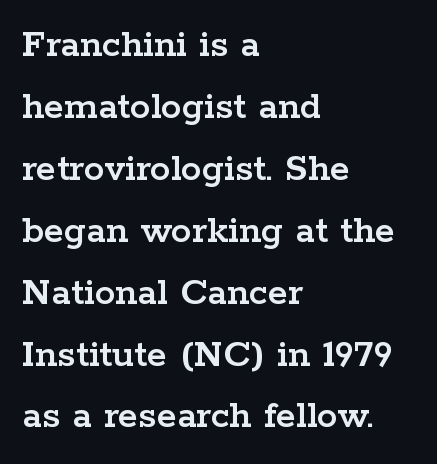
{"serif": "yes", "italic": "no", "width": "wide", "stroke_contrast": "low", "x_height": "medium", "monospaced": "no", "underline": "no", "align": "left", "line_spacing": "normal", "line_spacing_ratio": 1.51, "letter_spacing": "normal", "letter_spacing_em": 0.0, "glyph_px": 41}
